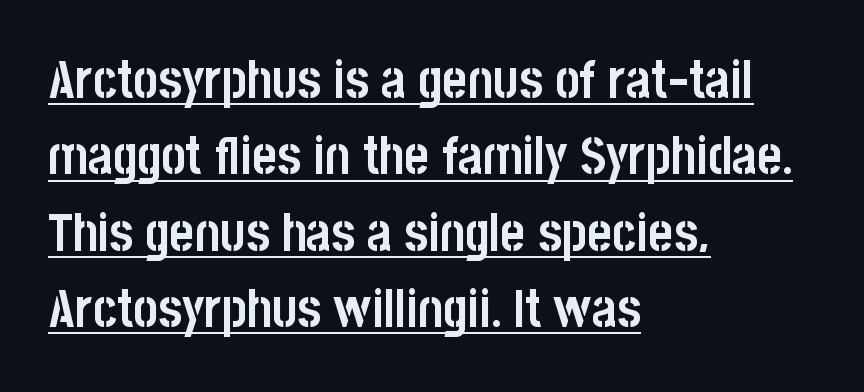
The vertical gap from one line to the next is medium. Think of a printed novel: that variable character pitch is what you see here. Alignment: flush left. Set as a true bold cut, around the 700 mark. Nope, no serifs anywhere on these letters.
